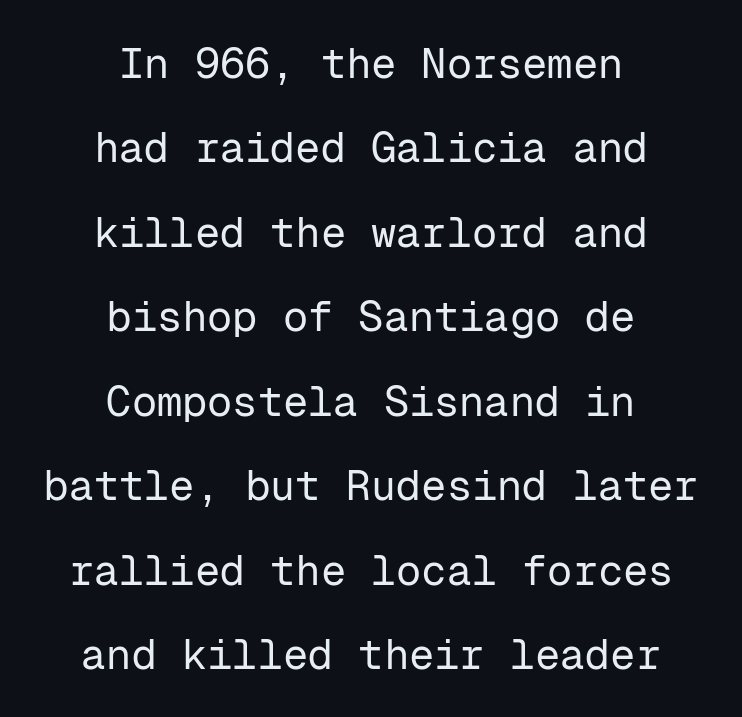
Style check: upright. Default kerning and tracking; the words read as compact shapes. Is the stroke heavy? The answer is a plain regular-or-lighter. Any mark beneath the type? The region is blank.
